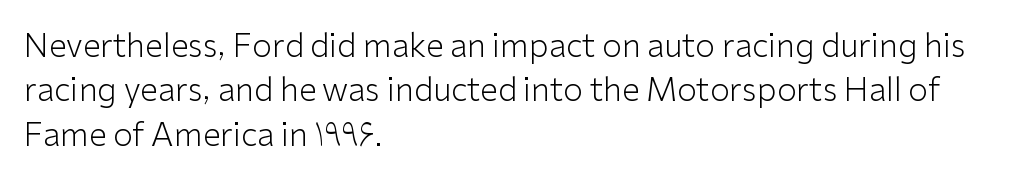
The image shows 32 px light sans-serif type, upright; set left-aligned, normal line spacing (1.39x), normal letter spacing, not underlined; low stroke contrast and a medium x-height.
